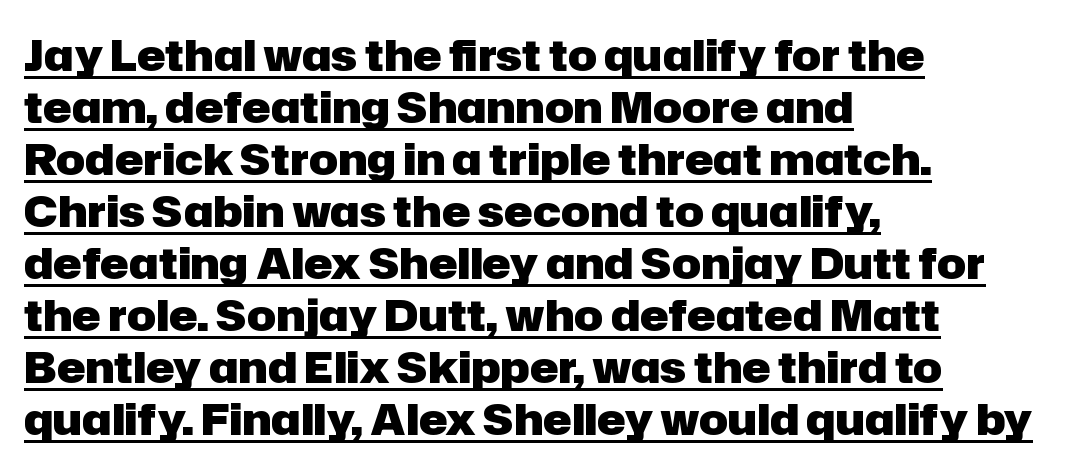
{"serif": "no", "italic": "no", "bold": "yes", "weight": "heavy", "width": "normal", "stroke_contrast": "low", "x_height": "medium", "monospaced": "no", "underline": "yes", "align": "left", "line_spacing_ratio": 1.21, "letter_spacing": "normal", "letter_spacing_em": 0.0, "glyph_px": 43}
